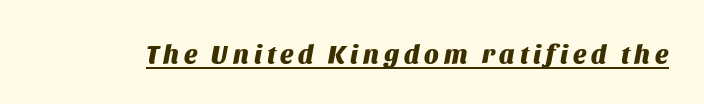
The image shows 26 px bold type, italic (leaning right); set underlined.
